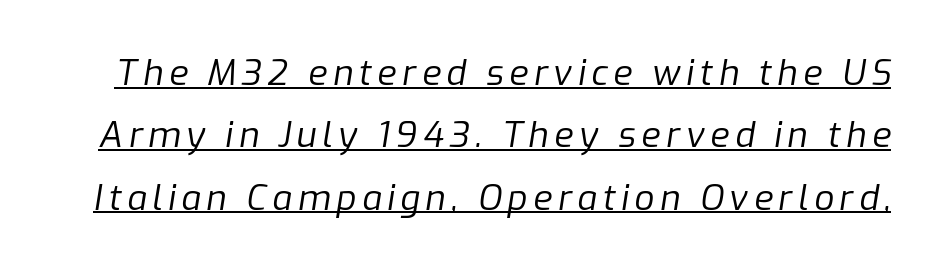
Q: Is the text bold? A: No.
Q: Is the text italic (slanted)? A: Yes, it leans right by about 9 degrees.
Q: Is the text underlined? A: Yes.
Q: Width (condensed, normal, or wide)? A: Normal.
Q: Stroke contrast? A: Low.
Q: x-height? A: Medium.
Q: Monospaced? A: No.
